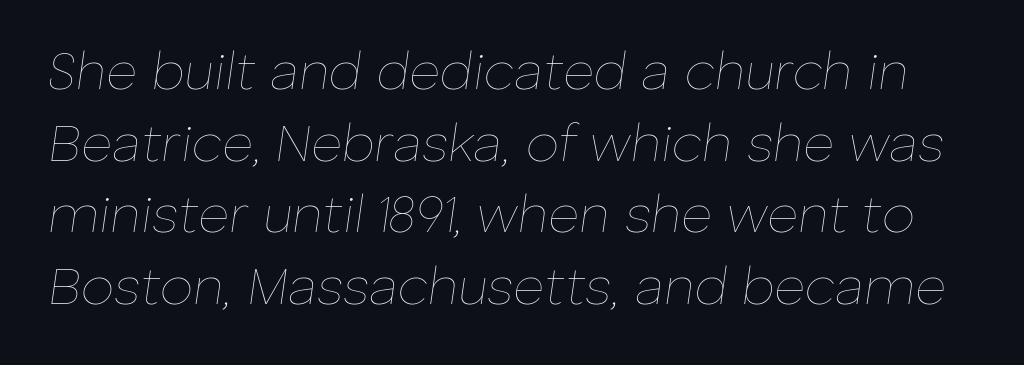
Q: Is the text bold? A: No.
Q: Is the text italic (slanted)? A: Yes, it leans right by about 8 degrees.
Q: Is the text underlined? A: No.
Q: Is the spacing between letters normal or unusually wide? A: Normal.
Q: Is the spacing between lines tight, normal or loose? A: Normal.
Q: Width (condensed, normal, or wide)? A: Normal.
Q: Stroke contrast? A: Low.
Q: x-height? A: Medium.
Q: Monospaced? A: No.
